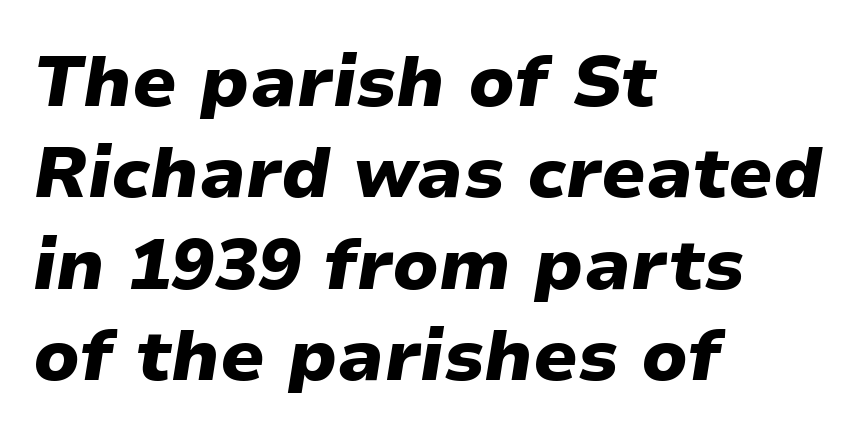
{"italic": "yes", "lean": "right", "slant_degrees": 9, "bold": "yes", "weight": "heavy", "width": "normal", "stroke_contrast": "low", "x_height": "medium", "monospaced": "no", "underline": "no", "align": "left", "line_spacing": "normal", "line_spacing_ratio": 1.27, "letter_spacing": "normal", "letter_spacing_em": 0.0, "glyph_px": 72}
